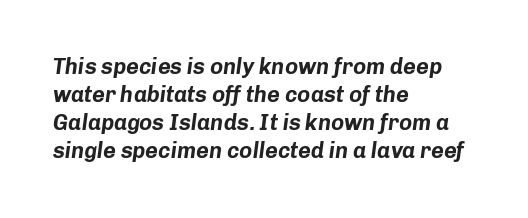
{"italic": "yes", "lean": "right", "slant_degrees": 8, "bold": "yes", "underline": "no", "align": "left", "line_spacing": "normal", "line_spacing_ratio": 1.28, "letter_spacing": "normal", "letter_spacing_em": 0.0, "glyph_px": 22}
